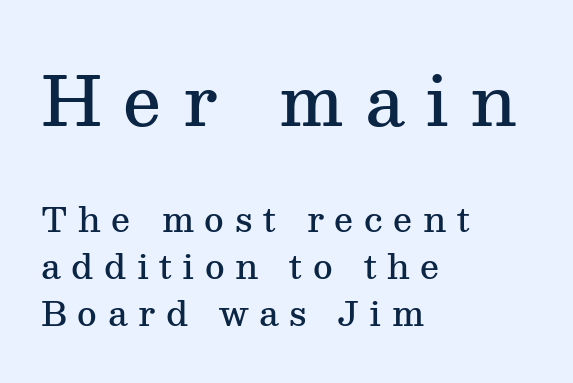
The image shows 68 px semibold serif type, upright; set left-aligned, normal line spacing (1.38x), unusually wide letter spacing (+0.31 em), not underlined; the first (top) block is 2.0x larger; medium stroke contrast and a medium x-height.
